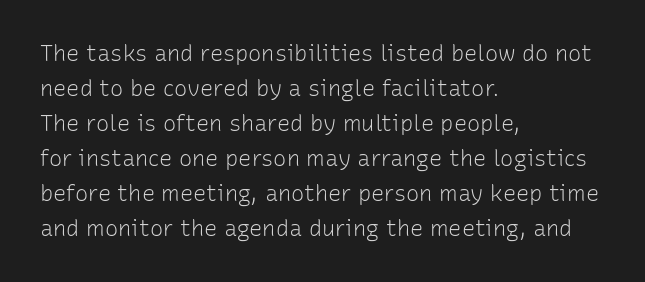
Every stem runs plumb, perpendicular to the baseline. Ink coverage per letter is moderate at most. Does extra space separate the letters? No, they use regular spacing. Line starts are locked; line ends wander. If you measured baseline to baseline, you'd find a middling distance.
